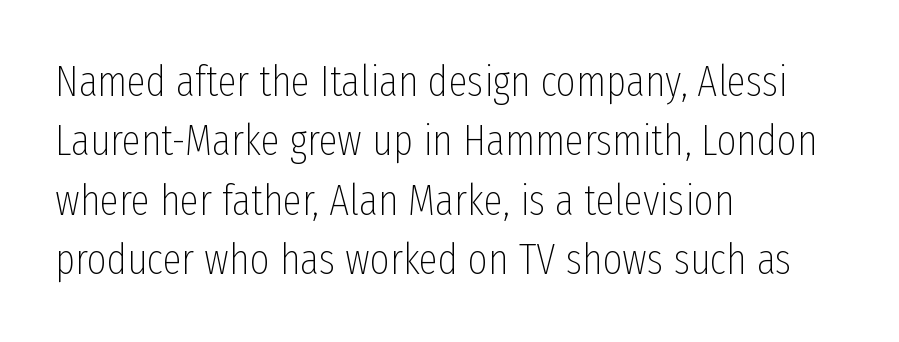
Does the lettering tilt? It doesn't — this is upright. The strokes are not fattened; the text isn't bold. Descender tails drop into unmarked territory. Line starts are locked; line ends wander. The letters advance in unequal steps, a hallmark of proportional type. There is no visible air inserted between adjacent glyphs.
